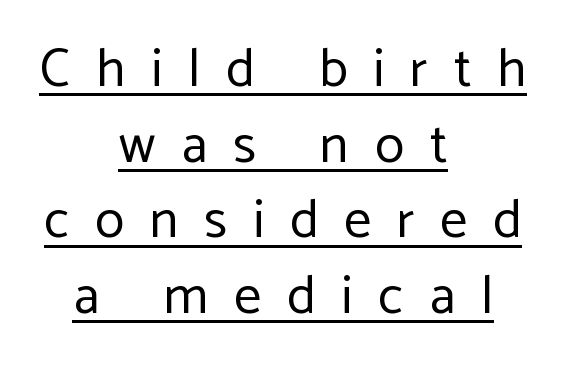
Proportional: the letters do not fall into vertical columns. Like a heading marked for emphasis, these lines bear an underscore. The tracking jumps out immediately: characters are airy and widely separated. Regarding serifs, this sample does without them. Nope, not italic — everything's standing straight. Horizontally, the lines are justified to the midpoint only.
